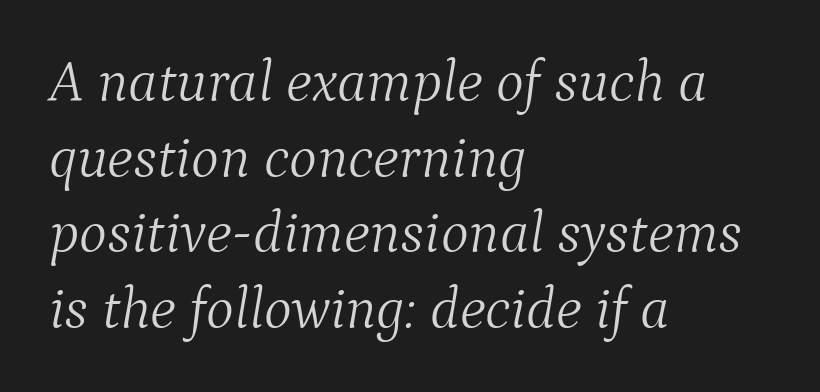
Q: Is the text bold? A: No.
Q: Is the text italic (slanted)? A: Yes, it leans right by about 9 degrees.
Q: Is the typeface a serif or a sans-serif typeface? A: Serif.
Q: Is the text underlined? A: No.
Q: How is the paragraph aligned? A: Left-aligned.
Q: Is the spacing between letters normal or unusually wide? A: Normal.
Q: Is the spacing between lines tight, normal or loose? A: Normal.
Q: Width (condensed, normal, or wide)? A: Normal.
Q: Stroke contrast? A: Medium.
Q: x-height? A: Medium.
Q: Monospaced? A: No.
